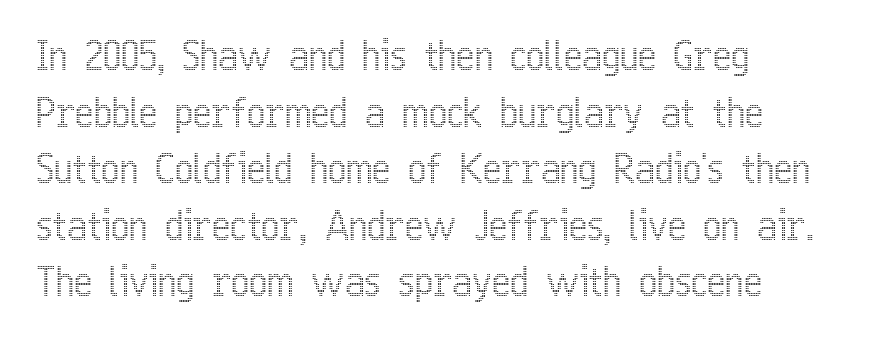
Q: Is the text italic (slanted)? A: No, it is upright.
Q: Is the text underlined? A: No.
Q: How is the paragraph aligned? A: Left-aligned.
Q: Is the spacing between letters normal or unusually wide? A: Normal.
Q: Is the spacing between lines tight, normal or loose? A: Normal.
Q: Width (condensed, normal, or wide)? A: Condensed.
Q: x-height? A: Medium.
Q: Monospaced? A: No.
